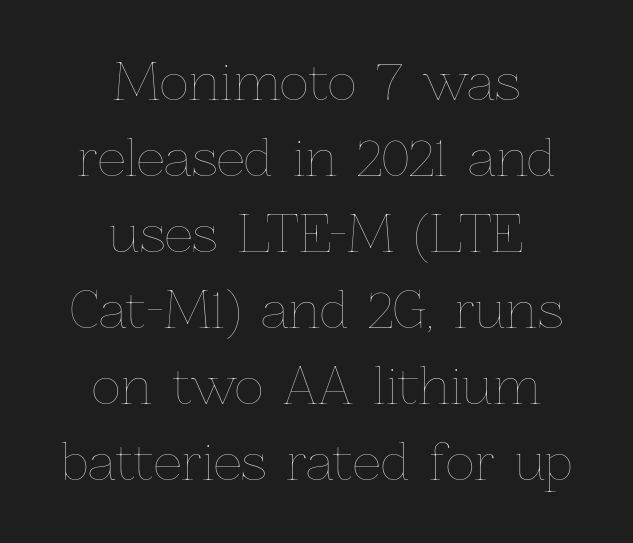
{"italic": "no", "bold": "no", "weight": "thin", "width": "normal", "stroke_contrast": "low", "x_height": "medium", "monospaced": "no", "underline": "no", "align": "center", "line_spacing": "normal", "line_spacing_ratio": 1.52, "letter_spacing": "normal", "letter_spacing_em": 0.0, "glyph_px": 50}
